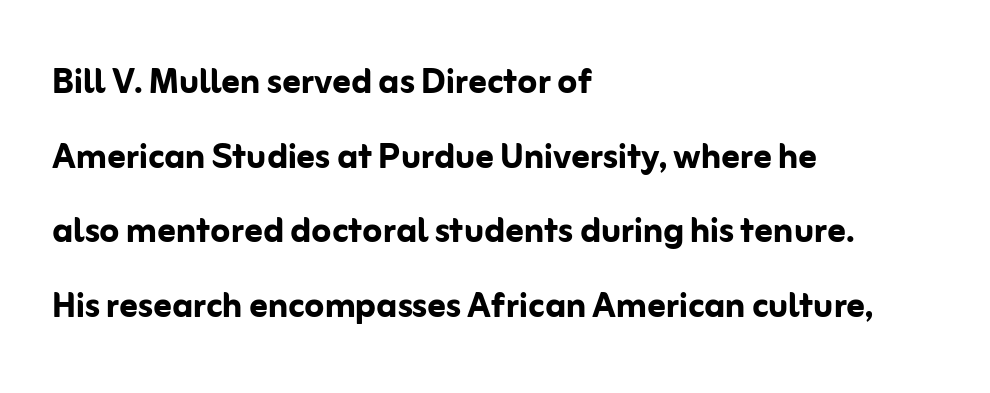
Q: Is the text bold? A: Yes.
Q: Is the text italic (slanted)? A: No, it is upright.
Q: Is the typeface a serif or a sans-serif typeface? A: Sans-serif.
Q: Is the text underlined? A: No.
Q: How is the paragraph aligned? A: Left-aligned.
Q: Is the spacing between letters normal or unusually wide? A: Normal.
Q: Is the spacing between lines tight, normal or loose? A: Normal.
Q: Width (condensed, normal, or wide)? A: Normal.
Q: Stroke contrast? A: Low.
Q: x-height? A: Medium.
Q: Monospaced? A: No.
